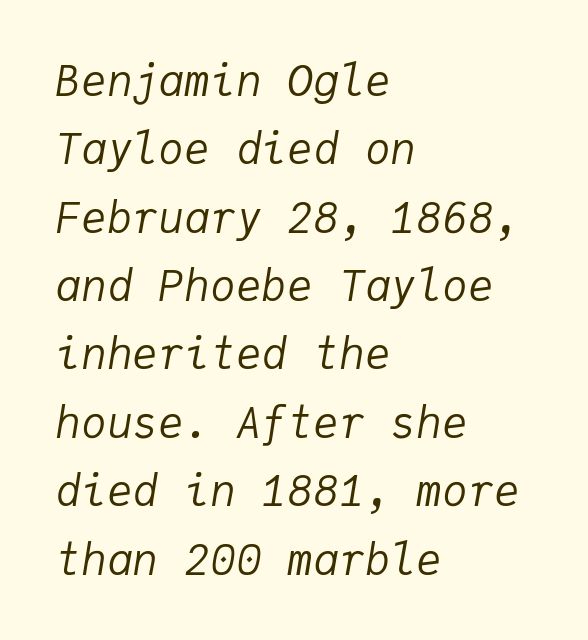
{"italic": "yes", "lean": "right", "slant_degrees": 9, "bold": "no", "weight": "regular", "width": "normal", "stroke_contrast": "low", "x_height": "medium", "monospaced": "yes", "underline": "no", "align": "left", "line_spacing": "normal", "line_spacing_ratio": 1.59, "letter_spacing": "normal", "letter_spacing_em": 0.0, "glyph_px": 43}
